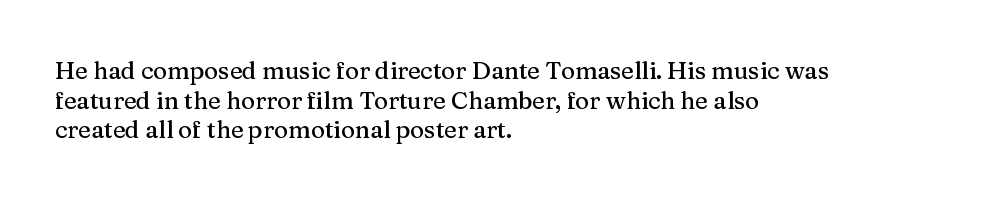
The rag falls on the right side of this text block. This sample uses an upright cut, with every glyph sitting square on the baseline. This sample uses plain, unmodified letter spacing. The strip under each line holds only bare page.
